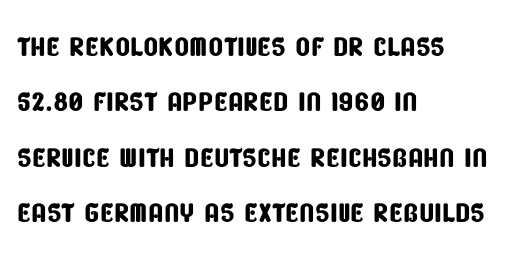
Q: Is the typeface a serif or a sans-serif typeface? A: Sans-serif.
Q: Is the text underlined? A: No.
Q: How is the paragraph aligned? A: Left-aligned.
Q: Is the spacing between letters normal or unusually wide? A: Normal.
Q: Is the spacing between lines tight, normal or loose? A: Normal.
Q: Width (condensed, normal, or wide)? A: Condensed.
Q: Stroke contrast? A: Low.
Q: x-height? A: Large.
Q: Monospaced? A: No.
